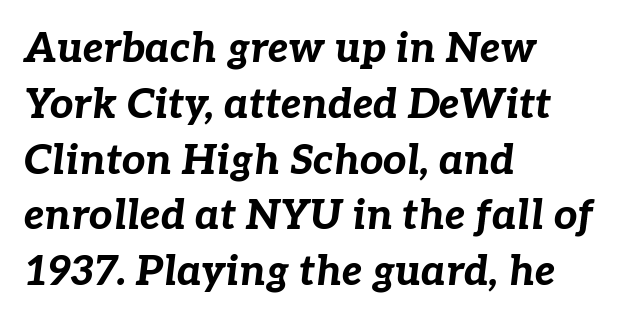
The image shows 41 px bold type, italic (leaning right); set left-aligned, normal line spacing (1.36x), normal letter spacing, not underlined; low stroke contrast and a medium x-height.
